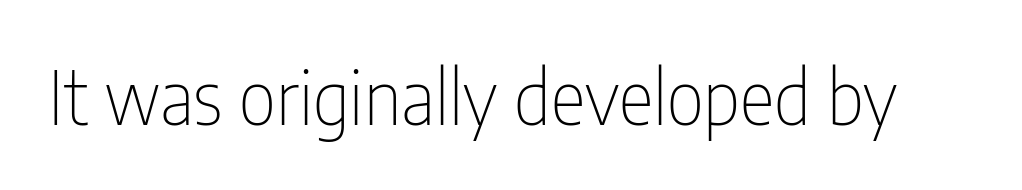
Q: Is the text bold? A: No.
Q: Is the text italic (slanted)? A: No, it is upright.
Q: Is the typeface a serif or a sans-serif typeface? A: Sans-serif.
Q: Is the text underlined? A: No.
Q: Is the spacing between letters normal or unusually wide? A: Normal.
Q: Width (condensed, normal, or wide)? A: Condensed.
Q: Stroke contrast? A: Low.
Q: x-height? A: Medium.
Q: Monospaced? A: No.
